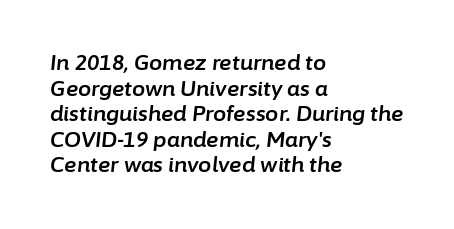
{"italic": "yes", "lean": "right", "slant_degrees": 6, "underline": "no", "align": "left", "line_spacing_ratio": 1.22, "letter_spacing": "normal", "letter_spacing_em": 0.0, "glyph_px": 21}
